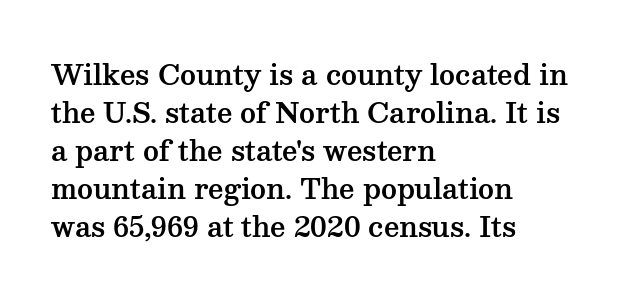
{"italic": "no", "underline": "no", "align": "left", "line_spacing": "normal", "line_spacing_ratio": 1.41, "letter_spacing": "normal", "letter_spacing_em": 0.0, "glyph_px": 27}
